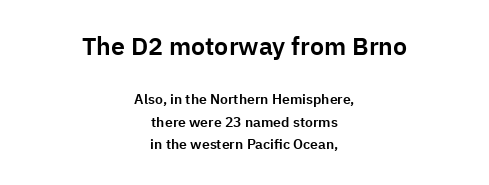
{"italic": "no", "underline": "no", "align": "center", "line_spacing": "normal", "line_spacing_ratio": 1.63, "letter_spacing": "normal", "letter_spacing_em": 0.0, "larger_block": "first", "size_ratio": 1.79, "glyph_px": 25}
